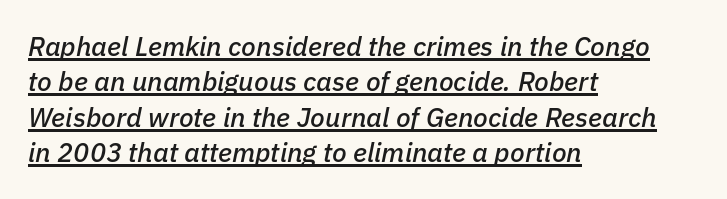
Q: Is the text italic (slanted)? A: Yes, it leans right by about 11 degrees.
Q: Is the text underlined? A: Yes.
Q: How is the paragraph aligned? A: Left-aligned.
Q: Is the spacing between letters normal or unusually wide? A: Normal.
Q: Is the spacing between lines tight, normal or loose? A: Normal.
